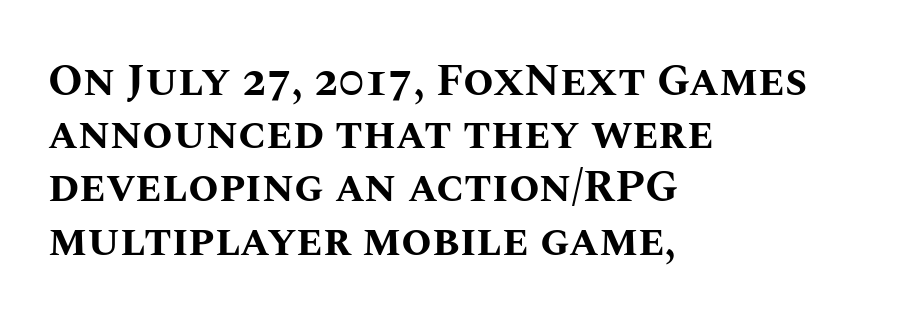
The image shows 44 px bold type, upright; set left-aligned, line spacing 1.21x, normal letter spacing, not underlined; medium stroke contrast and a large x-height.
